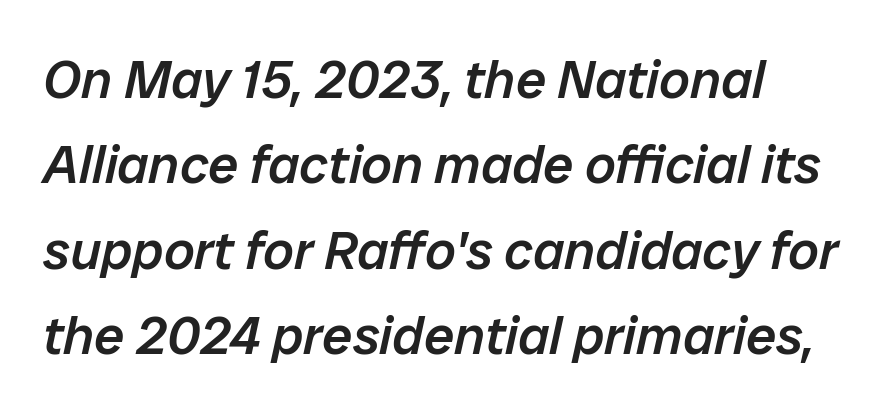
{"italic": "yes", "lean": "right", "slant_degrees": 12, "bold": "semi", "weight": "semibold", "width": "normal", "stroke_contrast": "low", "x_height": "medium", "monospaced": "no", "underline": "no", "align": "left", "line_spacing": "normal", "line_spacing_ratio": 1.58, "letter_spacing": "normal", "letter_spacing_em": 0.0, "glyph_px": 54}
